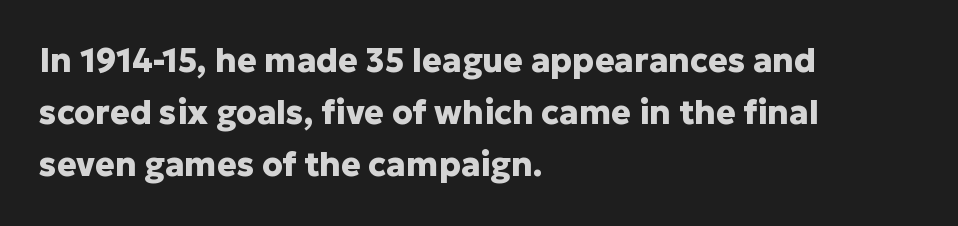
Upright lettering throughout. As a designer I'd log this as weight 700, bold. Descenders are the only things crossing below the line. What stands out about the letter spacing? Nothing — it is the standard amount. The setting favours the left margin, as ordinary paragraphs usually do. Note the varied advance widths — an 'i' is clearly narrower than an 'm'.
